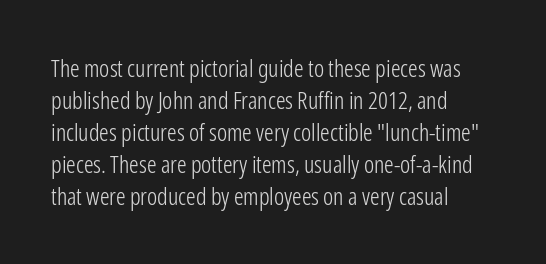
The image shows 24 px text type, upright; set left-aligned, normal line spacing (1.33x), normal letter spacing, not underlined.
